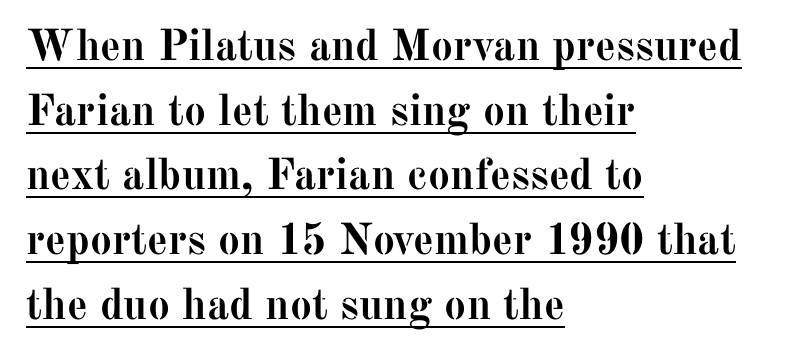
{"serif": "yes", "italic": "no", "bold": "yes", "weight": "semibold", "width": "normal", "stroke_contrast": "medium", "x_height": "medium", "monospaced": "no", "underline": "yes", "align": "left", "line_spacing": "normal", "line_spacing_ratio": 1.47, "letter_spacing": "normal", "letter_spacing_em": 0.0, "glyph_px": 44}
